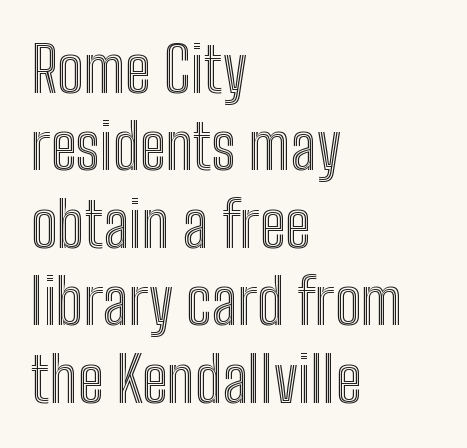
Q: Is the text italic (slanted)? A: No, it is upright.
Q: Is the text underlined? A: No.
Q: How is the paragraph aligned? A: Left-aligned.
Q: Is the spacing between letters normal or unusually wide? A: Normal.
Q: Is the spacing between lines tight, normal or loose? A: Normal.
Q: Width (condensed, normal, or wide)? A: Condensed.
Q: x-height? A: Medium.
Q: Monospaced? A: No.
